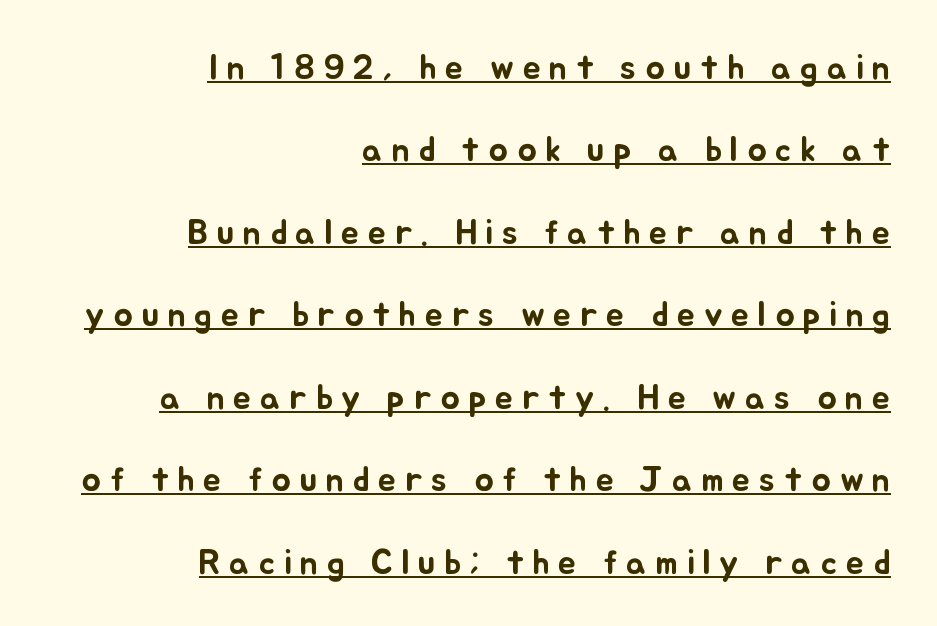
Q: Is the text italic (slanted)? A: No, it is upright.
Q: Is the text underlined? A: Yes.
Q: How is the paragraph aligned? A: Right-aligned.
Q: Is the spacing between letters normal or unusually wide? A: Unusually wide.
Q: Is the spacing between lines tight, normal or loose? A: Loose.
Q: Width (condensed, normal, or wide)? A: Normal.
Q: Stroke contrast? A: Low.
Q: x-height? A: Small.
Q: Monospaced? A: No.
